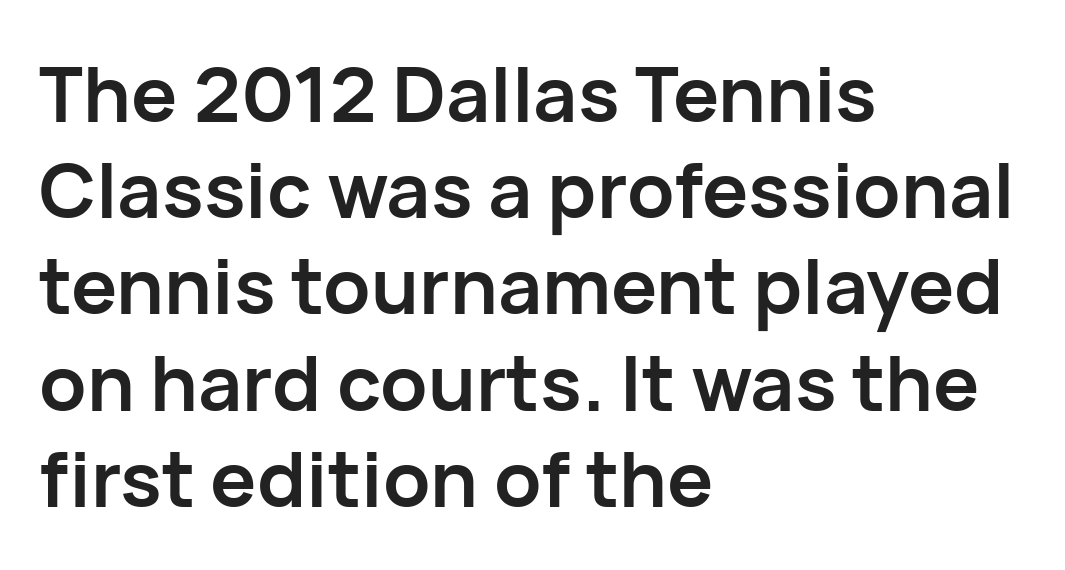
Alignment: flush left. Varying glyph widths throughout — classic text-font behaviour. Typographic density is high because the face is bold. The letters stand upright; this is a roman face. The block of text has a typical density, with ordinary space between rows.
